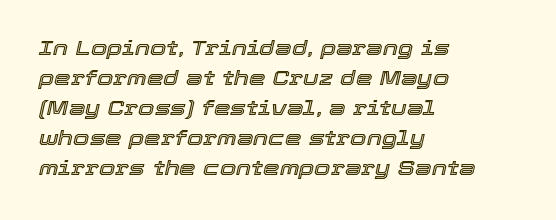
The image shows 21 px text type, italic (leaning right); set left-aligned, normal line spacing (1.43x), normal letter spacing, not underlined.
